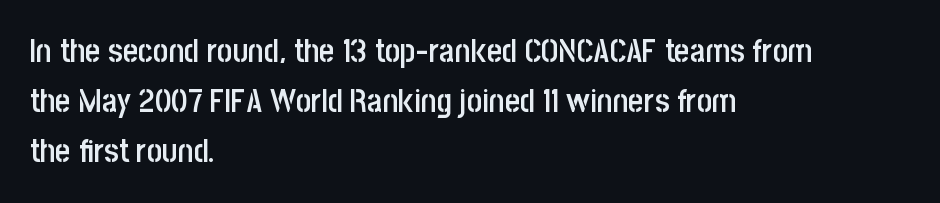
Stroke thickness is moderately raised; the sample reads as semibold. These lines are rendered in a variable-pitch font. Line starts are locked; line ends wander. The specimen omits any rule beneath the text block's lines. The passage shown has conventional tracking throughout.
